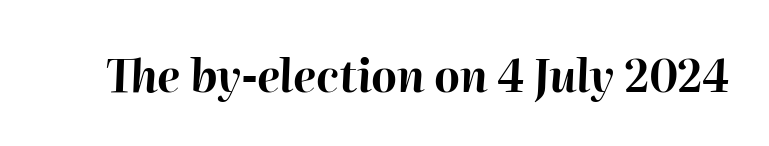
These lines are rendered in a variable-pitch font. If you drew a line through each stem, it would be angled. Observe the ordinary spacing: letters are neighbours, not strangers. Weight check: bold — yes, fully.
